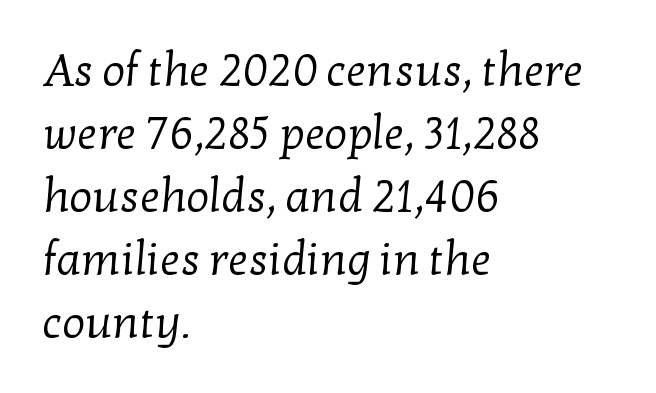
{"serif": "yes", "bold": "no", "weight": "regular", "width": "normal", "stroke_contrast": "low", "x_height": "medium", "monospaced": "no", "underline": "no", "align": "left", "line_spacing": "normal", "line_spacing_ratio": 1.4, "letter_spacing": "normal", "letter_spacing_em": 0.0, "glyph_px": 45}
